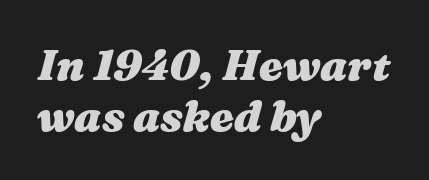
{"italic": "yes", "lean": "right", "slant_degrees": 16, "bold": "yes", "weight": "heavy", "width": "wide", "stroke_contrast": "medium", "x_height": "medium", "monospaced": "no", "underline": "no", "align": "left", "line_spacing_ratio": 1.19, "letter_spacing": "normal", "letter_spacing_em": 0.0, "glyph_px": 43}
